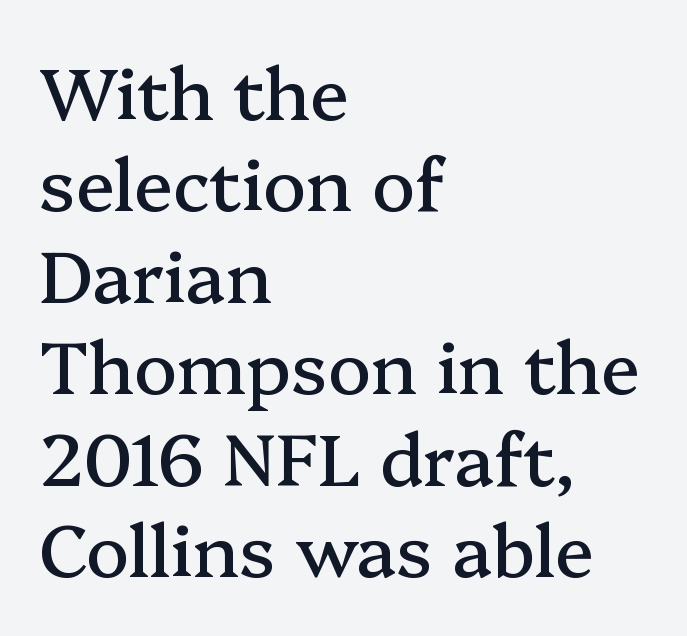
The image shows 72 px serif type, upright; set left-aligned, normal line spacing (1.27x), normal letter spacing, not underlined; medium stroke contrast and a medium x-height.
